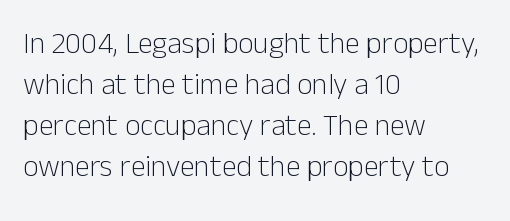
Q: Is the text bold? A: No.
Q: Is the text italic (slanted)? A: No, it is upright.
Q: Is the typeface a serif or a sans-serif typeface? A: Sans-serif.
Q: Is the text underlined? A: No.
Q: How is the paragraph aligned? A: Left-aligned.
Q: Is the spacing between letters normal or unusually wide? A: Normal.
Q: Is the spacing between lines tight, normal or loose? A: Normal.
Q: Width (condensed, normal, or wide)? A: Normal.
Q: Stroke contrast? A: Low.
Q: x-height? A: Medium.
Q: Monospaced? A: No.
